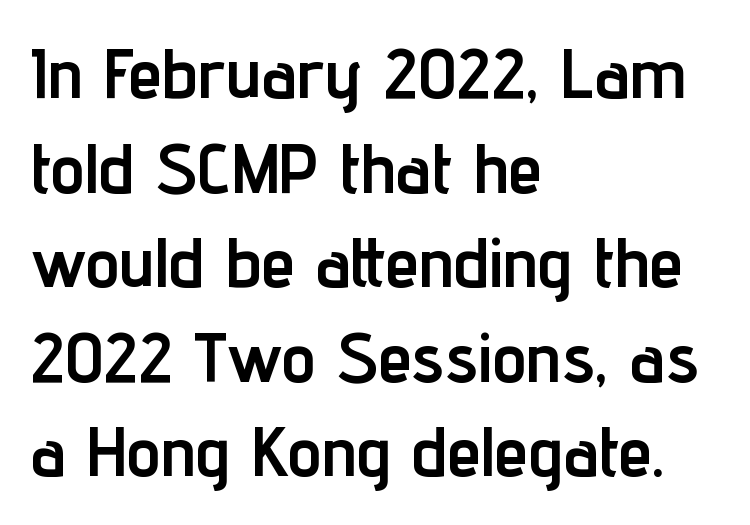
The image shows 69 px semibold, condensed sans-serif type, upright; set left-aligned, normal line spacing (1.37x), normal letter spacing, not underlined; low stroke contrast and a medium x-height.
